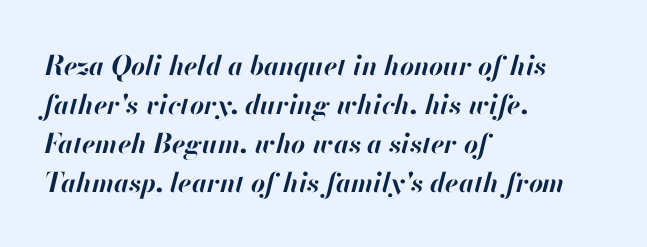
Q: Is the text bold? A: Yes.
Q: Is the text italic (slanted)? A: Yes, it leans right by about 13 degrees.
Q: Is the text underlined? A: No.
Q: How is the paragraph aligned? A: Left-aligned.
Q: Is the spacing between letters normal or unusually wide? A: Normal.
Q: Is the spacing between lines tight, normal or loose? A: Normal.
